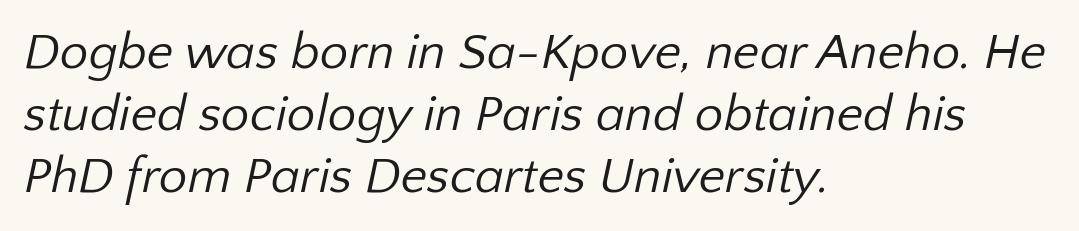
{"serif": "no", "bold": "no", "weight": "regular", "width": "normal", "stroke_contrast": "low", "x_height": "medium", "monospaced": "no", "underline": "no", "align": "left", "line_spacing_ratio": 1.22, "letter_spacing": "normal", "letter_spacing_em": 0.0, "glyph_px": 51}
